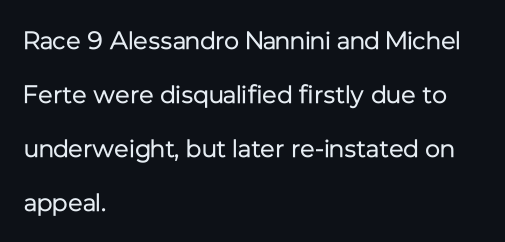
{"italic": "no", "bold": "no", "underline": "no", "align": "left", "line_spacing": "loose", "line_spacing_ratio": 2.16, "letter_spacing": "normal", "letter_spacing_em": 0.0, "glyph_px": 25}
